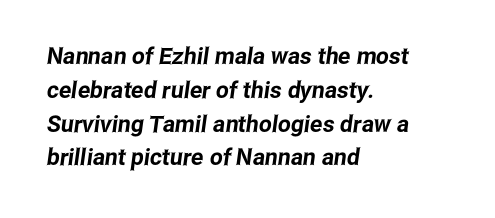
These lines are set flush left with a ragged right edge. The baseline area is clear. If you measured baseline to baseline, you'd find a middling distance. Observe the ordinary spacing: letters are neighbours, not strangers.
